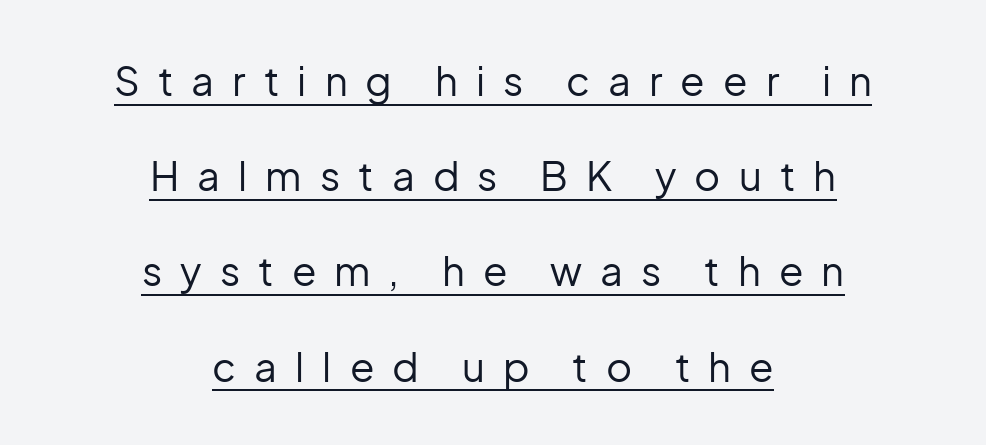
Q: Is the text bold? A: No.
Q: Is the text italic (slanted)? A: No, it is upright.
Q: Is the typeface a serif or a sans-serif typeface? A: Sans-serif.
Q: Is the text underlined? A: Yes.
Q: How is the paragraph aligned? A: Centered.
Q: Is the spacing between letters normal or unusually wide? A: Unusually wide.
Q: Is the spacing between lines tight, normal or loose? A: Loose.
Q: Width (condensed, normal, or wide)? A: Normal.
Q: Stroke contrast? A: Low.
Q: x-height? A: Medium.
Q: Monospaced? A: No.
